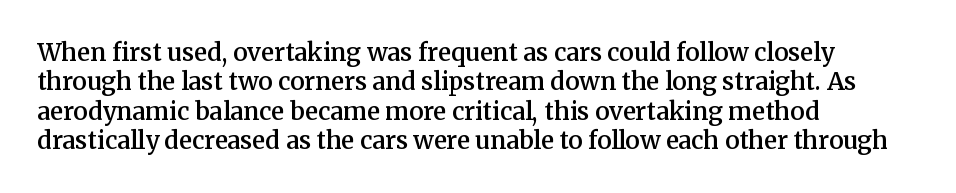
{"italic": "no", "bold": "semi", "underline": "no", "align": "left", "line_spacing_ratio": 1.22, "letter_spacing": "normal", "letter_spacing_em": 0.0, "glyph_px": 24}
